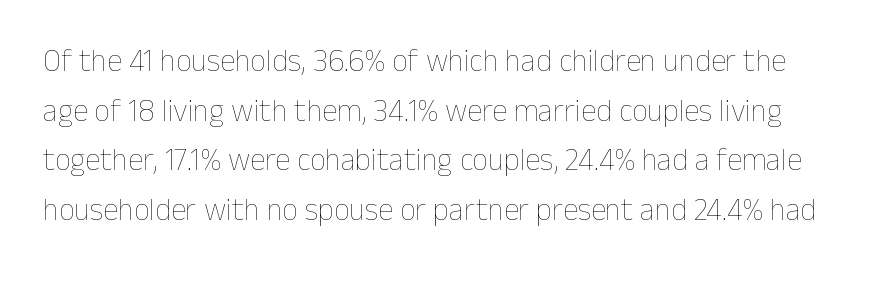
Q: Is the text bold? A: No.
Q: Is the text italic (slanted)? A: No, it is upright.
Q: Is the text underlined? A: No.
Q: Is the spacing between letters normal or unusually wide? A: Normal.
Q: Is the spacing between lines tight, normal or loose? A: Normal.
Q: Width (condensed, normal, or wide)? A: Normal.
Q: Stroke contrast? A: Low.
Q: x-height? A: Medium.
Q: Monospaced? A: No.
